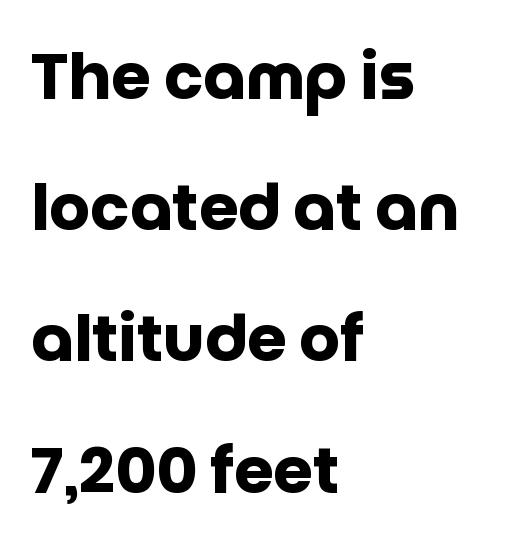
{"serif": "no", "italic": "no", "bold": "yes", "weight": "heavy", "width": "normal", "stroke_contrast": "low", "x_height": "large", "monospaced": "no", "underline": "no", "align": "left", "line_spacing": "loose", "line_spacing_ratio": 2.05, "letter_spacing": "normal", "letter_spacing_em": 0.0, "glyph_px": 64}
